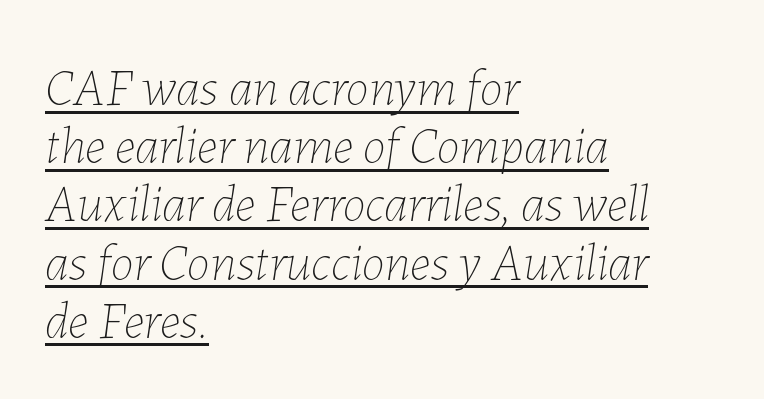
The image shows 52 px thin type, italic (leaning right); set left-aligned, tight line spacing (1.12x), normal letter spacing, underlined; low stroke contrast and a medium x-height.
